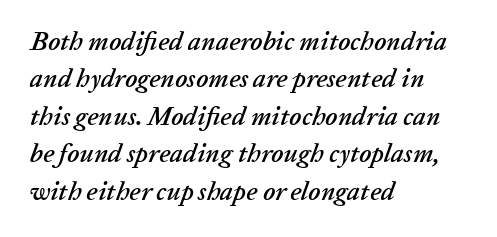
Each row of text sits above clean, open space. The letterforms sit shoulder to shoulder at normal distance. These lines are set flush left with a ragged right edge. The lines sit at an ordinary, default distance from one another.
